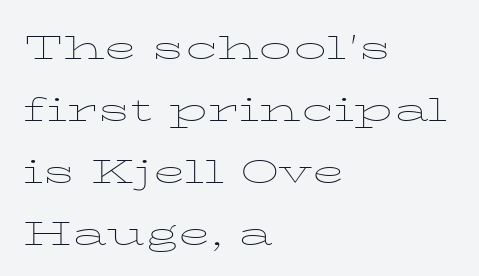
Q: Is the text bold? A: No.
Q: Is the text italic (slanted)? A: No, it is upright.
Q: Is the text underlined? A: No.
Q: How is the paragraph aligned? A: Left-aligned.
Q: Is the spacing between letters normal or unusually wide? A: Normal.
Q: Is the spacing between lines tight, normal or loose? A: Normal.
Q: Width (condensed, normal, or wide)? A: Wide.
Q: Stroke contrast? A: Low.
Q: x-height? A: Medium.
Q: Monospaced? A: No.
